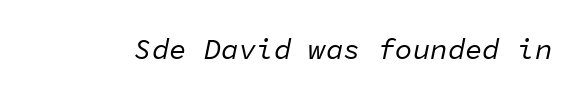
{"italic": "yes", "lean": "right", "slant_degrees": 11, "bold": "no", "weight": "regular", "width": "normal", "stroke_contrast": "low", "x_height": "medium", "monospaced": "yes", "underline": "no", "letter_spacing": "normal", "letter_spacing_em": 0.0, "glyph_px": 29}
